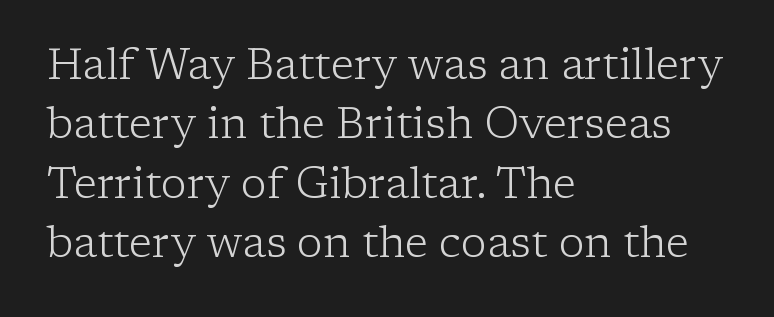
Honestly, the letter spacing is just normal — you wouldn't notice it. The rendering uses natural spacing where letterforms have individual widths. Vertical strokes here are truly vertical. Heaviness? Minimal to ordinary, like unemphasized prose.
